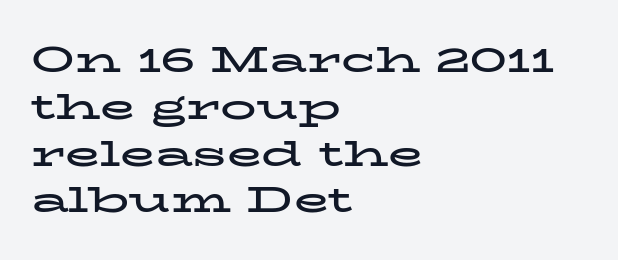
The image shows 36 px bold, wide serif type, upright; set left-aligned, normal line spacing (1.3x), normal letter spacing, not underlined; low stroke contrast and a medium x-height.
